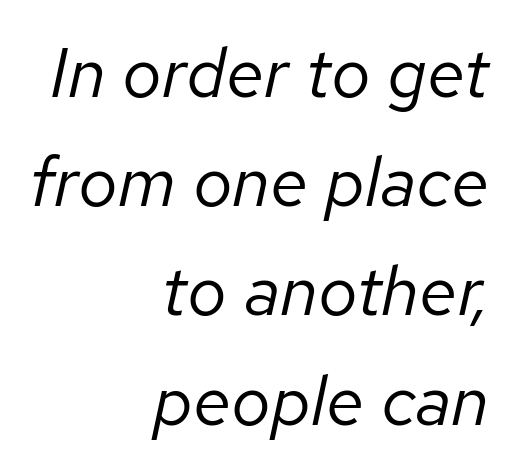
{"italic": "yes", "lean": "right", "slant_degrees": 12, "bold": "no", "weight": "regular", "width": "normal", "stroke_contrast": "low", "x_height": "medium", "monospaced": "no", "underline": "no", "align": "right", "line_spacing": "normal", "line_spacing_ratio": 1.56, "letter_spacing": "normal", "letter_spacing_em": 0.0, "glyph_px": 70}
